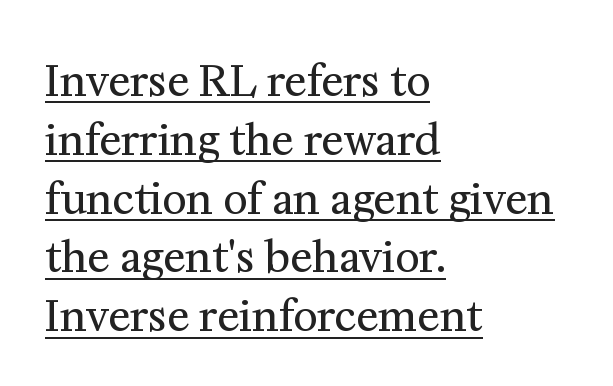
This rendering features underlined lettering. Here the designer chose a conventional face with non-uniform glyph widths. Leftover space on each line is placed entirely after the last word. Stems and bowls with no extra thickness — not bold. The passage shown stacks its lines at a standard gap. Every character sits straight up, as roman type does.
